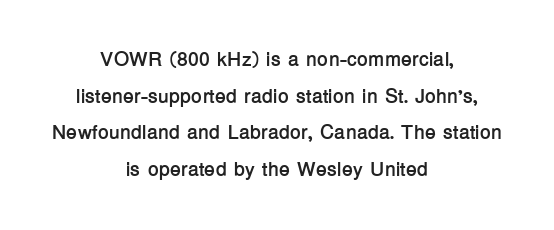
Q: Is the text bold? A: Yes.
Q: Is the text italic (slanted)? A: No, it is upright.
Q: Is the text underlined? A: No.
Q: How is the paragraph aligned? A: Centered.
Q: Is the spacing between letters normal or unusually wide? A: Normal.
